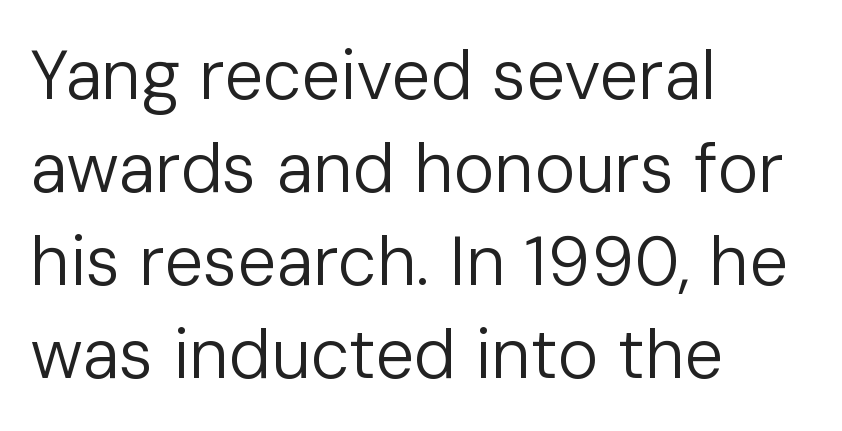
The image shows 69 px regular-weight sans-serif type, upright; set left-aligned, normal line spacing (1.35x), normal letter spacing, not underlined; low stroke contrast and a medium x-height.
